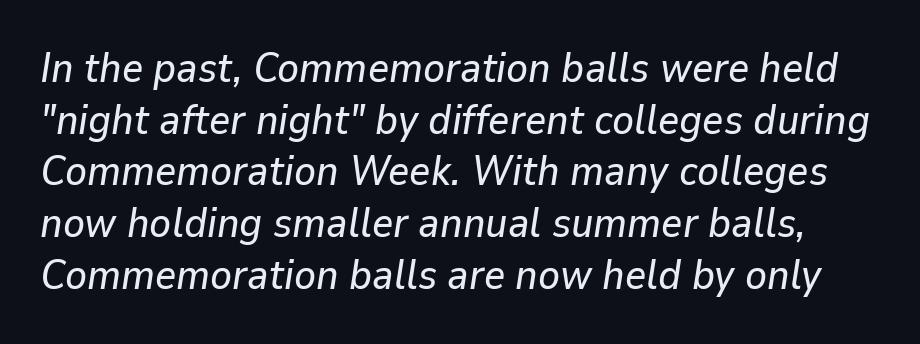
{"italic": "yes", "lean": "right", "slant_degrees": 9, "width": "normal", "stroke_contrast": "low", "x_height": "medium", "monospaced": "no", "underline": "no", "line_spacing": "normal", "line_spacing_ratio": 1.26, "letter_spacing": "normal", "letter_spacing_em": 0.0, "glyph_px": 41}
